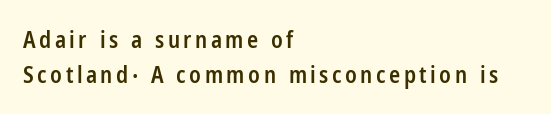
The image shows 23 px text type, upright; set left-aligned, normal line spacing (1.54x), not underlined.
